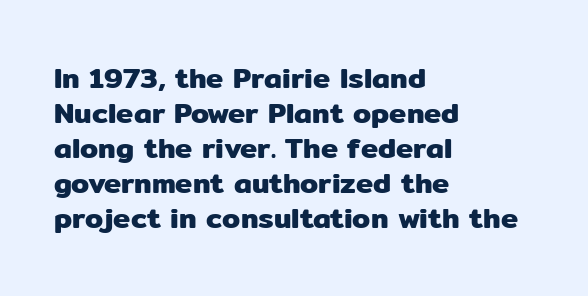
The image shows 29 px sans-serif type, upright; set left-aligned, line spacing 1.21x, normal letter spacing, not underlined; low stroke contrast and a medium x-height.
